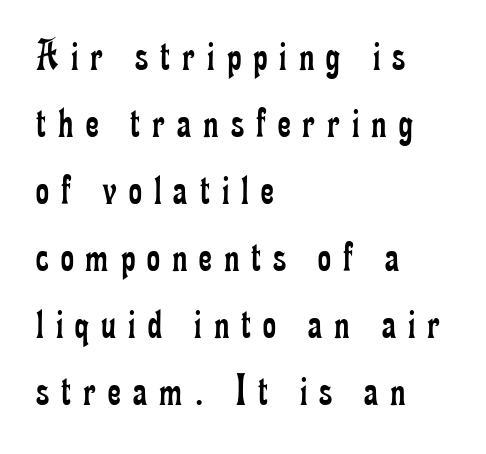
Q: Is the text bold? A: No.
Q: Is the text italic (slanted)? A: No, it is upright.
Q: Is the typeface a serif or a sans-serif typeface? A: Serif.
Q: Is the text underlined? A: No.
Q: How is the paragraph aligned? A: Left-aligned.
Q: Is the spacing between letters normal or unusually wide? A: Unusually wide.
Q: Is the spacing between lines tight, normal or loose? A: Normal.
Q: Width (condensed, normal, or wide)? A: Condensed.
Q: Stroke contrast? A: Low.
Q: x-height? A: Small.
Q: Monospaced? A: No.
